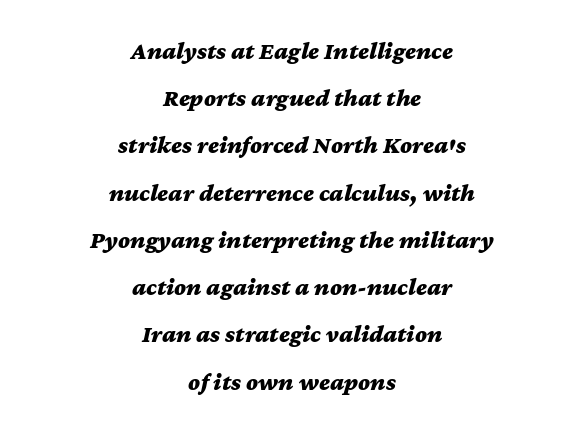
The image shows 25 px bold type, italic (leaning right); set centered, line spacing 1.89x, normal letter spacing, not underlined.
